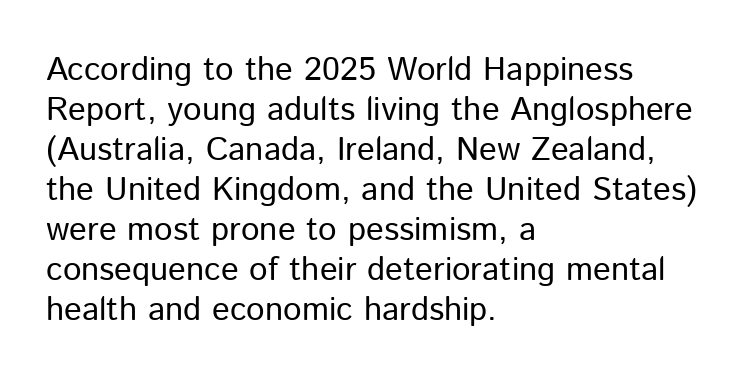
The image shows 33 px regular-weight sans-serif type, upright; set left-aligned, line spacing 1.21x, normal letter spacing, not underlined; low stroke contrast and a medium x-height.
